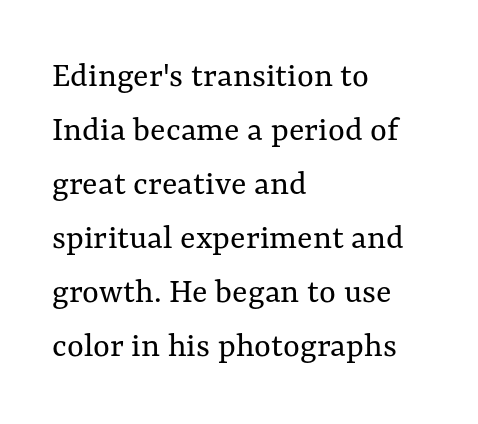
The image shows 36 px regular-weight type, upright; set left-aligned, normal line spacing (1.5x), normal letter spacing, not underlined; medium stroke contrast and a medium x-height.
